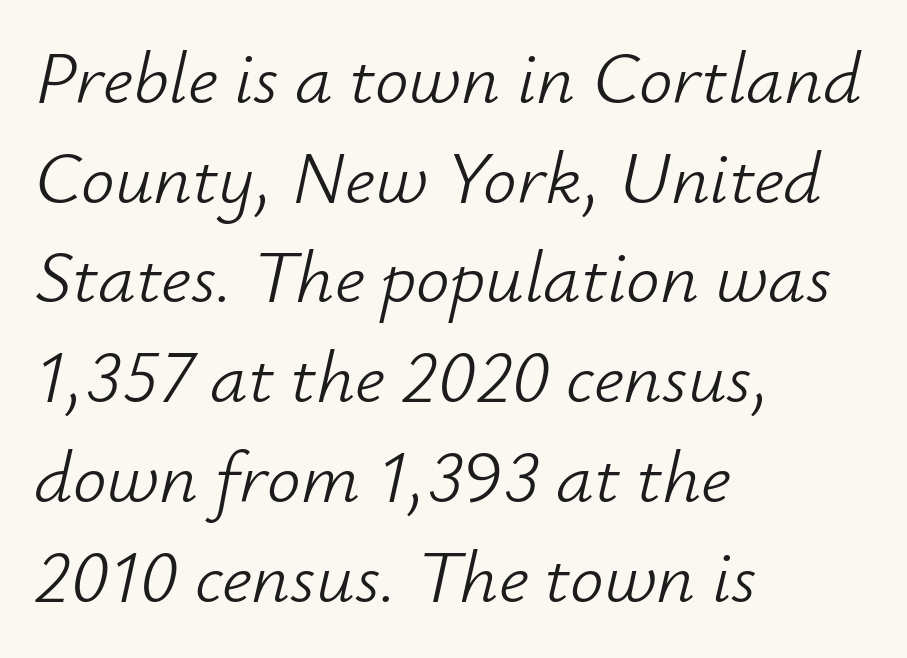
Style check: oblique. The type is set solid horizontally, with unmodified tracking. The glyphs are unaccompanied by any horizontal stroke below them. The typesetter chose a ragged-right arrangement here. Is this a fixed-width face? No — the glyphs have proportional, varying widths. Ink coverage per letter is moderate at most.
